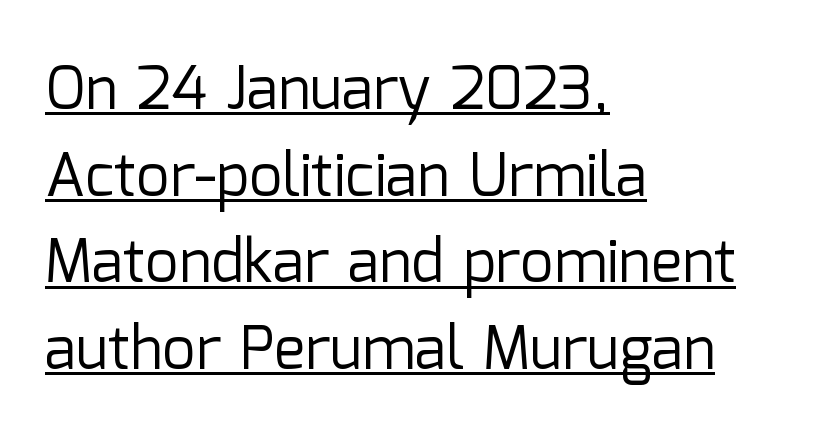
{"serif": "no", "italic": "no", "bold": "no", "weight": "regular", "width": "normal", "stroke_contrast": "low", "x_height": "medium", "monospaced": "no", "underline": "yes", "align": "left", "line_spacing": "normal", "line_spacing_ratio": 1.47, "letter_spacing": "normal", "letter_spacing_em": 0.0, "glyph_px": 59}
